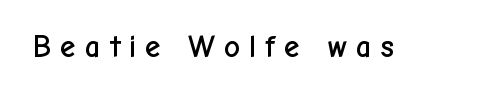
The space beneath each line is pristine and unruled. This is roman type, the default non-slanted kind. What kind of face is this? One without serifs — a sans. The passage shown is typed in a proportional face where columns would drift. Compared with typical body copy, the letter spacing here is much looser.
